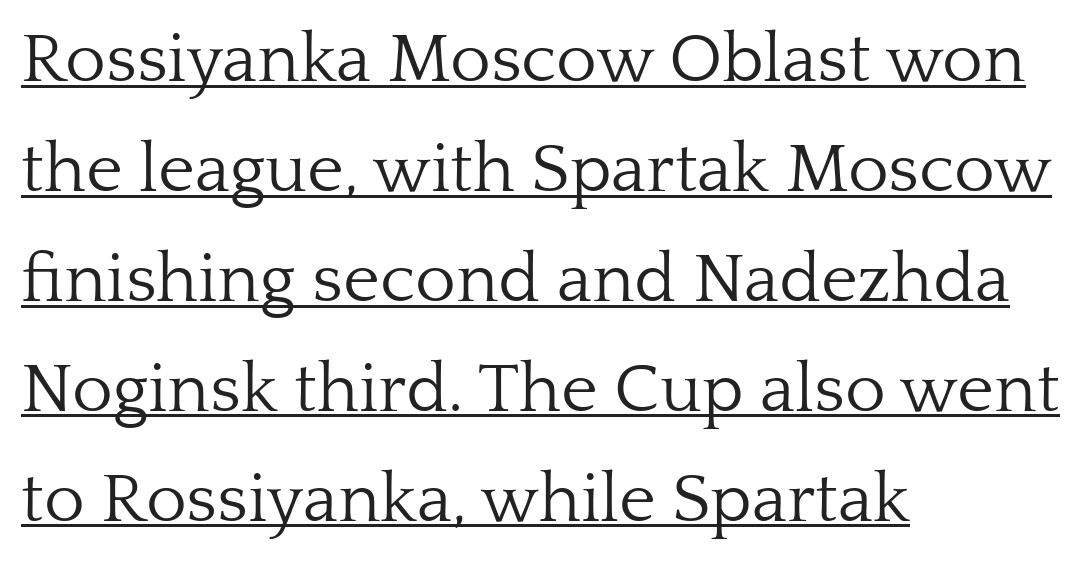
Q: Is the text bold? A: No.
Q: Is the text italic (slanted)? A: No, it is upright.
Q: Is the typeface a serif or a sans-serif typeface? A: Serif.
Q: Is the text underlined? A: Yes.
Q: How is the paragraph aligned? A: Left-aligned.
Q: Is the spacing between letters normal or unusually wide? A: Normal.
Q: Is the spacing between lines tight, normal or loose? A: Normal.
Q: Width (condensed, normal, or wide)? A: Normal.
Q: Stroke contrast? A: Low.
Q: x-height? A: Medium.
Q: Monospaced? A: No.
